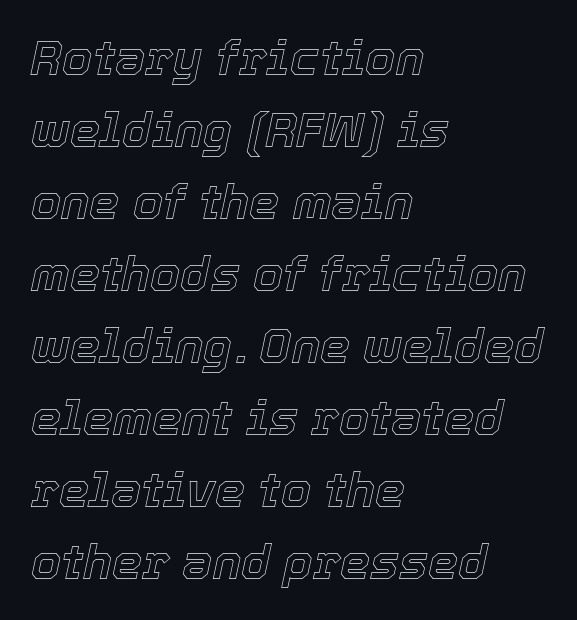
{"italic": "yes", "lean": "right", "slant_degrees": 12, "width": "normal", "x_height": "medium", "monospaced": "no", "underline": "no", "align": "left", "line_spacing": "normal", "line_spacing_ratio": 1.5, "letter_spacing": "normal", "letter_spacing_em": 0.0, "glyph_px": 48}
